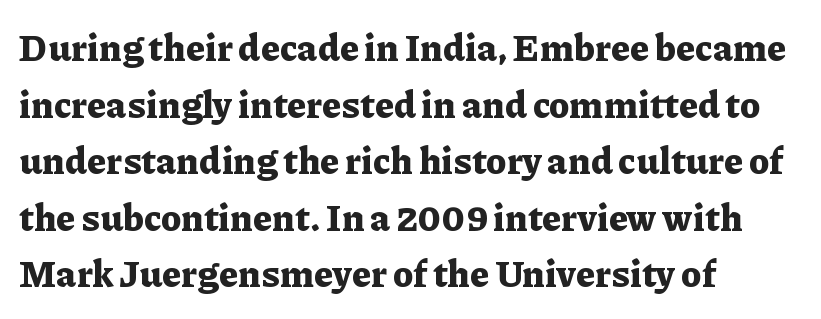
The image shows 37 px bold serif type, upright; set left-aligned, normal line spacing (1.53x), normal letter spacing, not underlined; low stroke contrast and a medium x-height.
